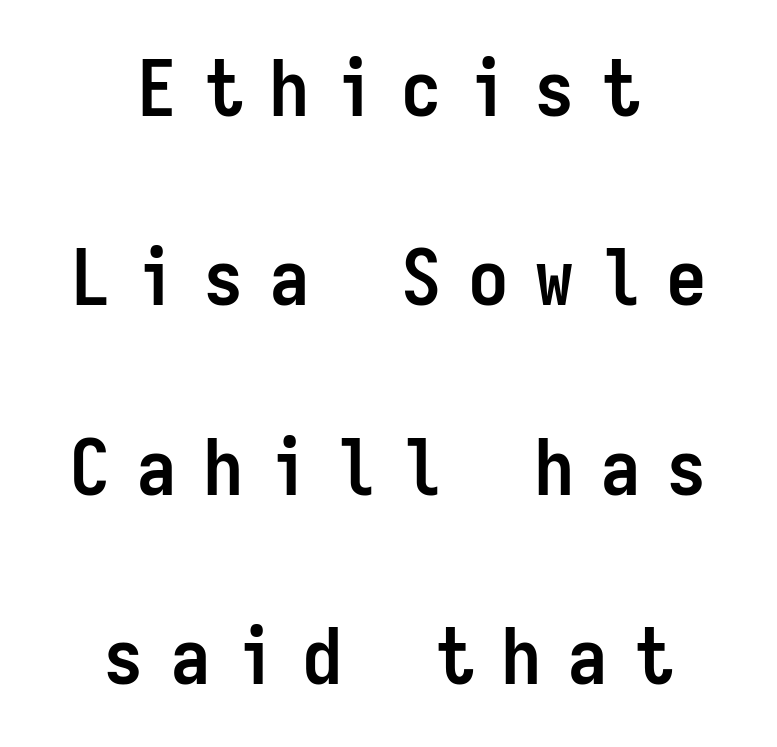
How are the letters spaced? Widely, with obvious added tracking. Each line is balanced around a shared central axis. This sample has the even, mechanical cadence of fixed-width lettering. Nope, not italic — everything's standing straight. The font is running at its bold setting. This rendering employs a face without finishing strokes, i.e., a sans-serif.
